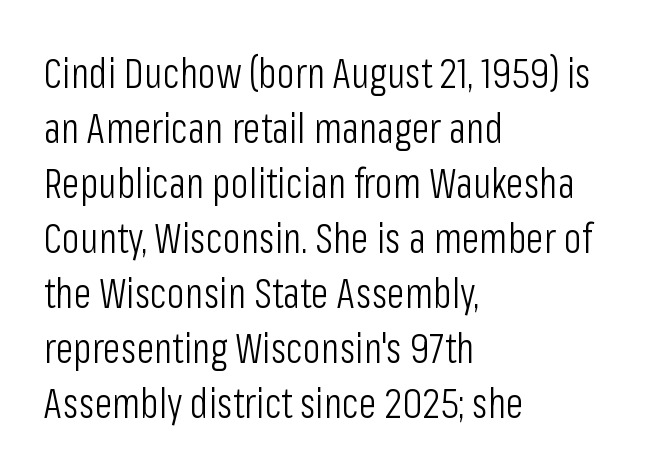
Q: Is the text bold? A: No.
Q: Is the text italic (slanted)? A: No, it is upright.
Q: Is the typeface a serif or a sans-serif typeface? A: Sans-serif.
Q: Is the text underlined? A: No.
Q: How is the paragraph aligned? A: Left-aligned.
Q: Is the spacing between letters normal or unusually wide? A: Normal.
Q: Is the spacing between lines tight, normal or loose? A: Normal.
Q: Width (condensed, normal, or wide)? A: Condensed.
Q: Stroke contrast? A: Low.
Q: x-height? A: Medium.
Q: Monospaced? A: No.
